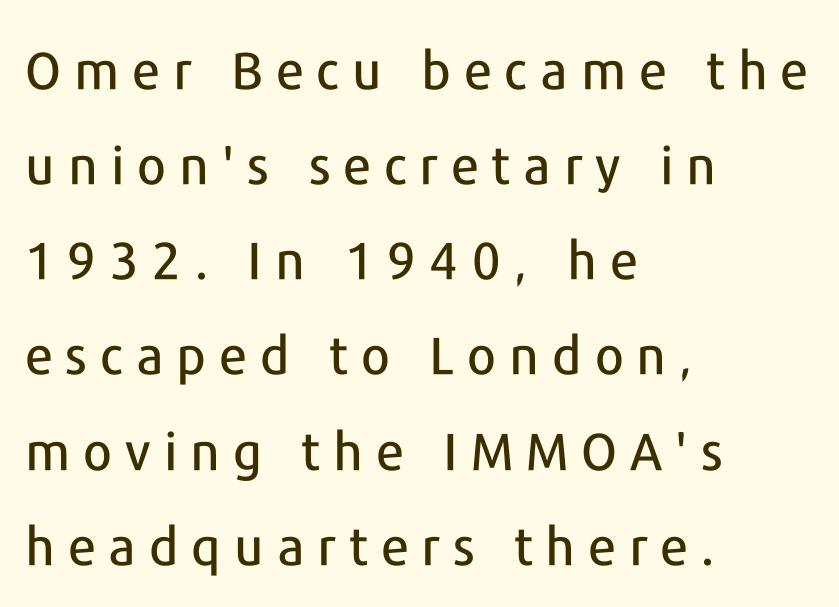
Short note: letters widely spaced. These lines are rendered in a variable-pitch font. This is sans-serif lettering, the kind often seen on screens and signage. Just letters on the line, the space beneath them empty. Quick note: not italic, upright.
